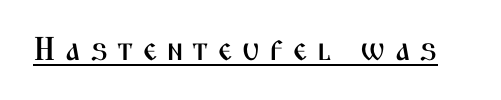
{"serif": "no", "italic": "no", "width": "condensed", "stroke_contrast": "medium", "x_height": "medium", "monospaced": "no", "underline": "yes", "letter_spacing": "wide", "letter_spacing_em": 0.28, "glyph_px": 33}
